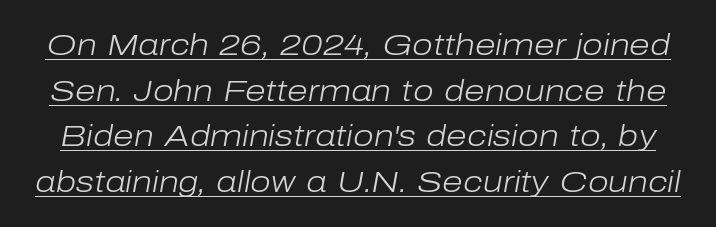
{"italic": "yes", "lean": "right", "slant_degrees": 10, "bold": "no", "weight": "light", "width": "normal", "stroke_contrast": "low", "x_height": "medium", "monospaced": "no", "underline": "yes", "line_spacing": "normal", "line_spacing_ratio": 1.52, "letter_spacing": "normal", "letter_spacing_em": 0.0, "glyph_px": 30}
